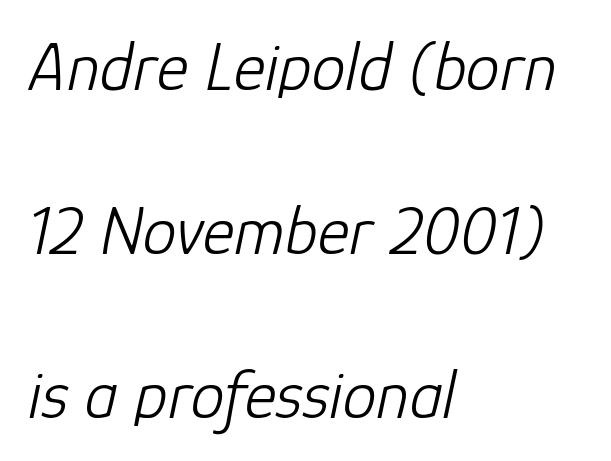
Leading is clearly above the norm, producing a sparse column. A typesetter would call this proportional, since set widths differ per character. Yep, that's italic — everything's leaning. Type without underlining.
